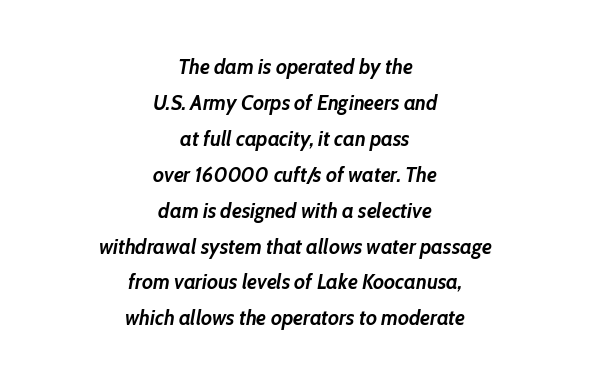
{"italic": "yes", "lean": "right", "slant_degrees": 10, "bold": "yes", "underline": "no", "align": "center", "line_spacing_ratio": 1.71, "letter_spacing": "normal", "letter_spacing_em": 0.0, "glyph_px": 21}
